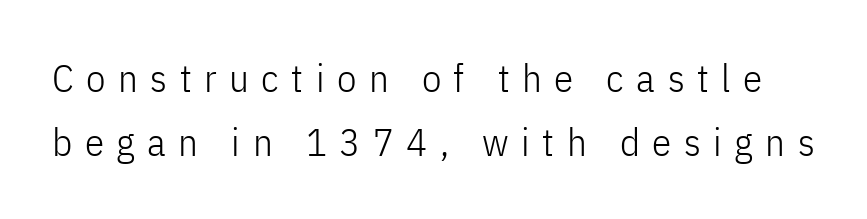
Q: Is the text bold? A: No.
Q: Is the text italic (slanted)? A: No, it is upright.
Q: Is the typeface a serif or a sans-serif typeface? A: Sans-serif.
Q: Is the text underlined? A: No.
Q: Is the spacing between letters normal or unusually wide? A: Unusually wide.
Q: Is the spacing between lines tight, normal or loose? A: Normal.
Q: Width (condensed, normal, or wide)? A: Condensed.
Q: Stroke contrast? A: Low.
Q: x-height? A: Medium.
Q: Monospaced? A: No.
